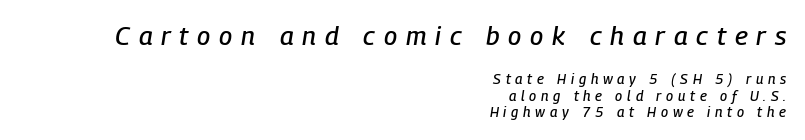
Q: Is the text italic (slanted)? A: Yes, it leans right by about 9 degrees.
Q: Is the text underlined? A: No.
Q: How is the paragraph aligned? A: Right-aligned.
Q: Is the spacing between letters normal or unusually wide? A: Unusually wide.
Q: Which block of text is set in a larger size, the first (top) or the second (bottom)? A: The first (top) one.
